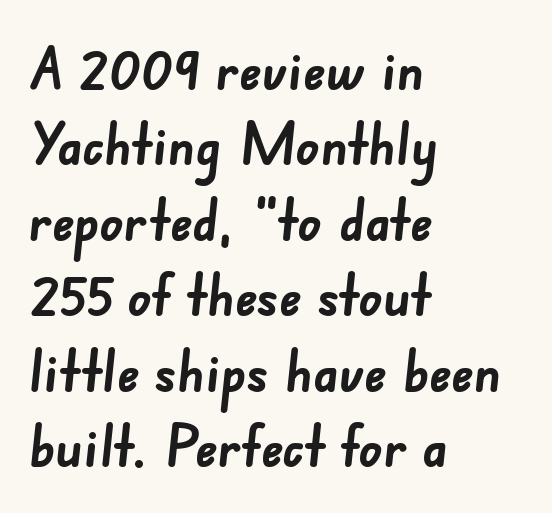
{"serif": "no", "bold": "yes", "weight": "semibold", "width": "normal", "stroke_contrast": "low", "x_height": "small", "monospaced": "no", "underline": "no", "align": "left", "line_spacing": "normal", "line_spacing_ratio": 1.3, "letter_spacing": "normal", "letter_spacing_em": 0.0, "glyph_px": 58}
